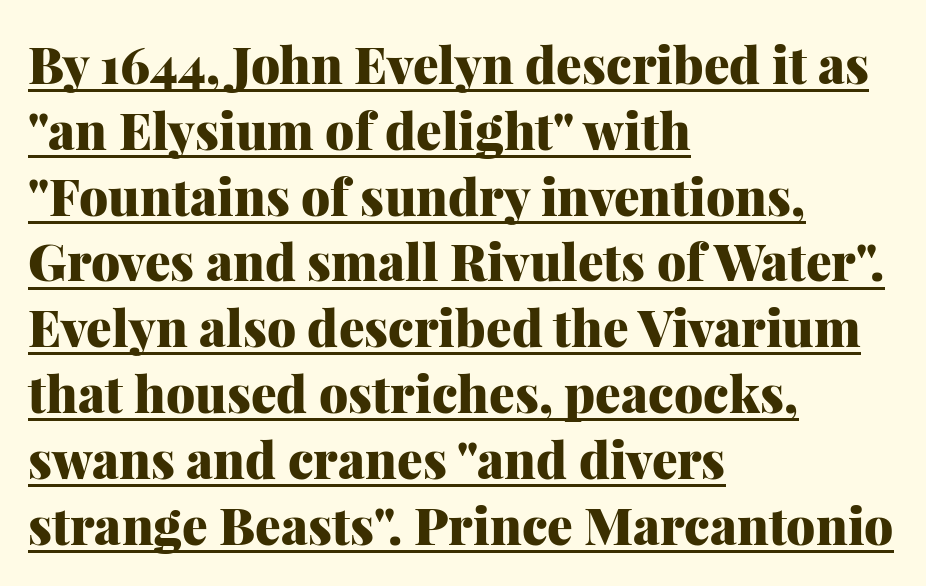
Q: Is the text bold? A: Yes.
Q: Is the text italic (slanted)? A: No, it is upright.
Q: Is the typeface a serif or a sans-serif typeface? A: Serif.
Q: Is the text underlined? A: Yes.
Q: How is the paragraph aligned? A: Left-aligned.
Q: Is the spacing between letters normal or unusually wide? A: Normal.
Q: Is the spacing between lines tight, normal or loose? A: Normal.
Q: Width (condensed, normal, or wide)? A: Normal.
Q: Stroke contrast? A: Medium.
Q: x-height? A: Medium.
Q: Monospaced? A: No.
